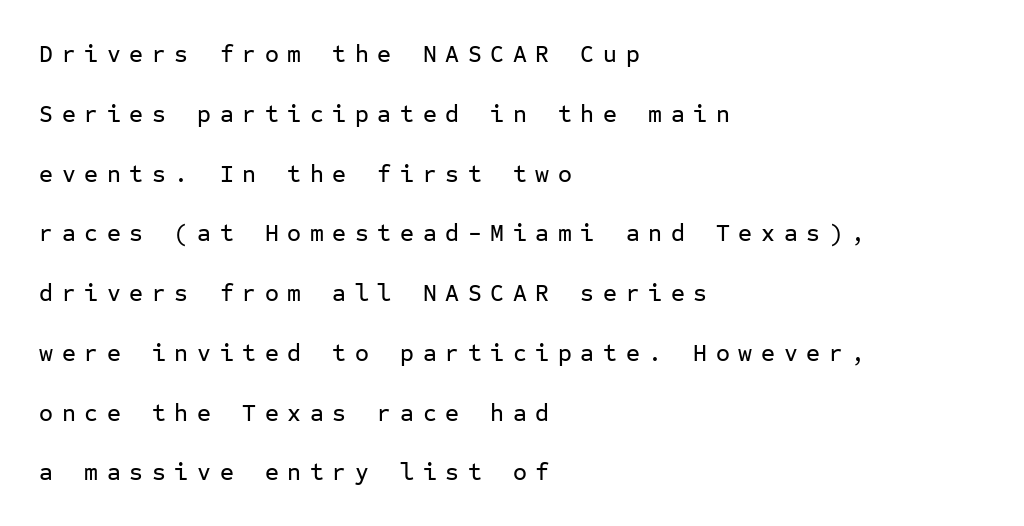
The image shows 24 px text type, upright; set left-aligned, loose line spacing (2.49x), unusually wide letter spacing (+0.36 em), not underlined.
